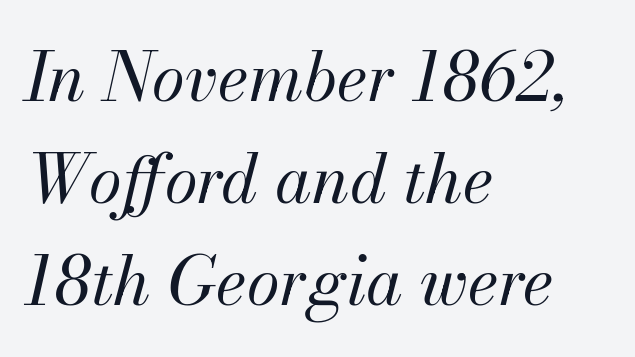
Q: Is the text bold? A: No.
Q: Is the text italic (slanted)? A: Yes, it leans right by about 13 degrees.
Q: Is the text underlined? A: No.
Q: How is the paragraph aligned? A: Left-aligned.
Q: Is the spacing between letters normal or unusually wide? A: Normal.
Q: Is the spacing between lines tight, normal or loose? A: Normal.
Q: Width (condensed, normal, or wide)? A: Normal.
Q: Stroke contrast? A: Medium.
Q: x-height? A: Small.
Q: Monospaced? A: No.
